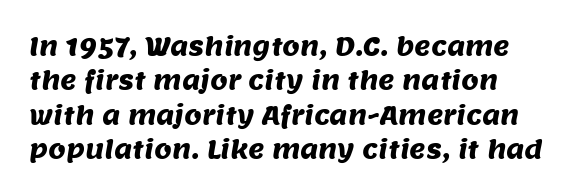
{"underline": "no", "line_spacing": "normal", "line_spacing_ratio": 1.38, "letter_spacing": "normal", "letter_spacing_em": 0.0, "glyph_px": 25}
